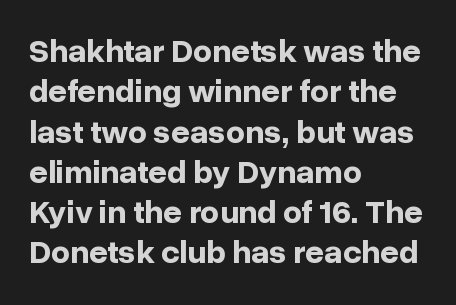
The image shows 33 px bold sans-serif type, upright; set left-aligned, line spacing 1.22x, normal letter spacing, not underlined; low stroke contrast and a medium x-height.
